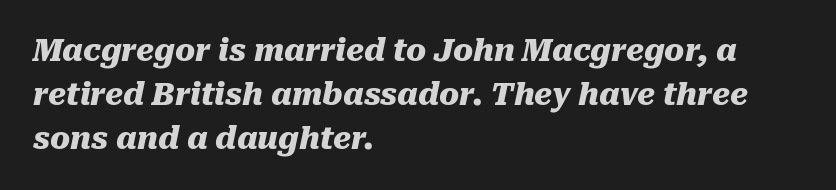
The image shows 30 px heavy type, italic (leaning right); set left-aligned, normal line spacing (1.46x), normal letter spacing, not underlined; medium stroke contrast and a medium x-height.
